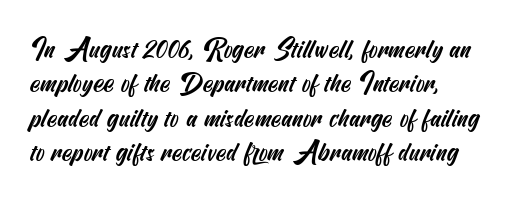
The image shows 26 px text type; set normal line spacing (1.32x), normal letter spacing, not underlined.
